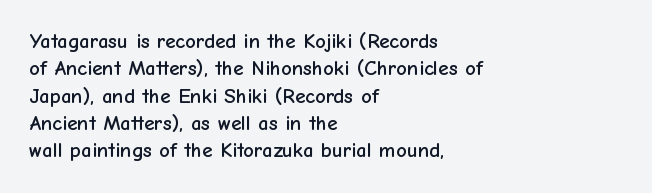
{"italic": "no", "underline": "no", "align": "left", "line_spacing": "normal", "line_spacing_ratio": 1.3, "letter_spacing": "normal", "letter_spacing_em": 0.0, "glyph_px": 21}
